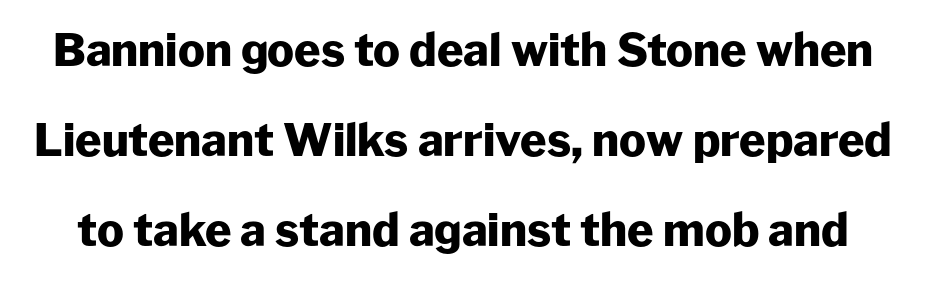
Q: Is the text bold? A: Yes.
Q: Is the text italic (slanted)? A: No, it is upright.
Q: Is the typeface a serif or a sans-serif typeface? A: Sans-serif.
Q: Is the text underlined? A: No.
Q: Is the spacing between letters normal or unusually wide? A: Normal.
Q: Is the spacing between lines tight, normal or loose? A: Loose.
Q: Width (condensed, normal, or wide)? A: Normal.
Q: Stroke contrast? A: Low.
Q: x-height? A: Medium.
Q: Monospaced? A: No.
